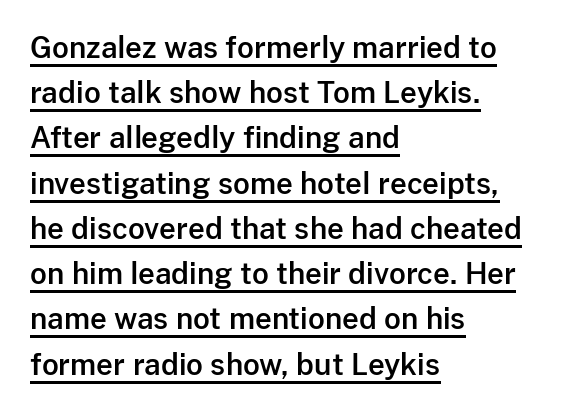
Glance below the letters and you will spot a drawn line. The paragraph has a hard left edge and a soft right edge. Nope, no serifs anywhere on these letters. The line texture is even and compact thanks to regular tracking. The letters stand straight up with perfectly vertical stems. The designer left line spacing at the default.
